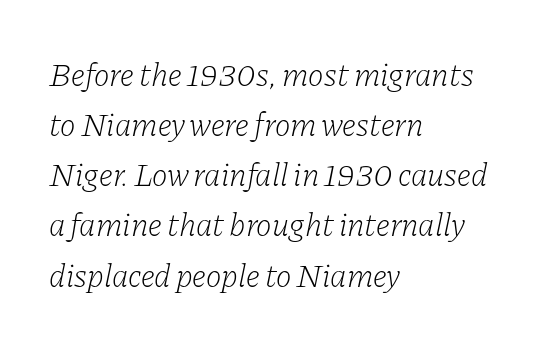
The image shows 33 px light serif type, italic (leaning right); set left-aligned, normal line spacing (1.52x), normal letter spacing, not underlined; low stroke contrast and a medium x-height.
